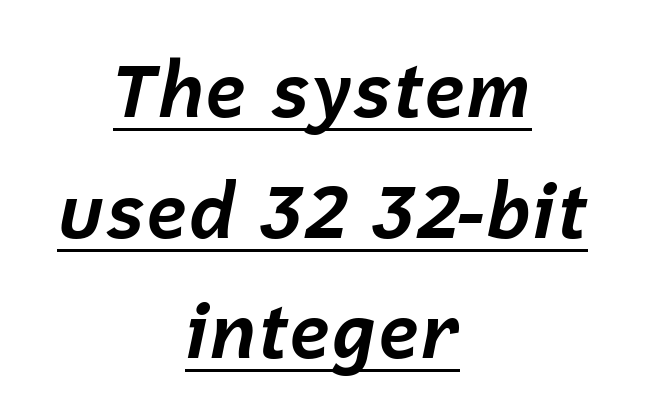
Q: Is the text bold? A: Yes.
Q: Is the text italic (slanted)? A: Yes, it leans right by about 12 degrees.
Q: Is the text underlined? A: Yes.
Q: How is the paragraph aligned? A: Centered.
Q: Is the spacing between letters normal or unusually wide? A: Normal.
Q: Is the spacing between lines tight, normal or loose? A: Normal.
Q: Width (condensed, normal, or wide)? A: Normal.
Q: Stroke contrast? A: Low.
Q: x-height? A: Medium.
Q: Monospaced? A: No.
